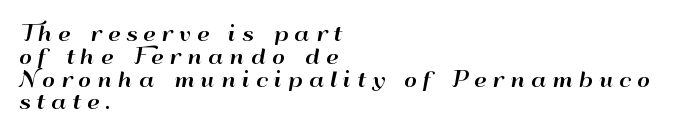
Underline: absent. In terms of leading, this rendering errs on the cramped side. Line beginnings align vertically; line endings do not. The type is letterspaced generously, with wide tracking.
